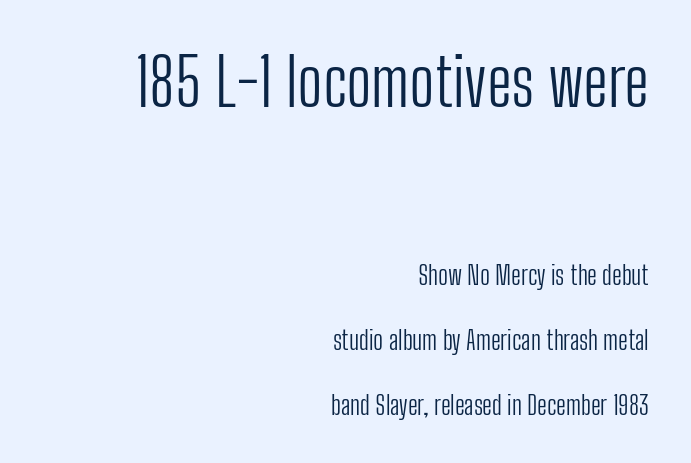
{"serif": "no", "italic": "no", "bold": "no", "weight": "light", "width": "condensed", "stroke_contrast": "low", "x_height": "medium", "monospaced": "no", "underline": "no", "align": "right", "line_spacing": "loose", "line_spacing_ratio": 2.49, "letter_spacing": "normal", "letter_spacing_em": 0.0, "larger_block": "first", "size_ratio": 2.54, "glyph_px": 66}
